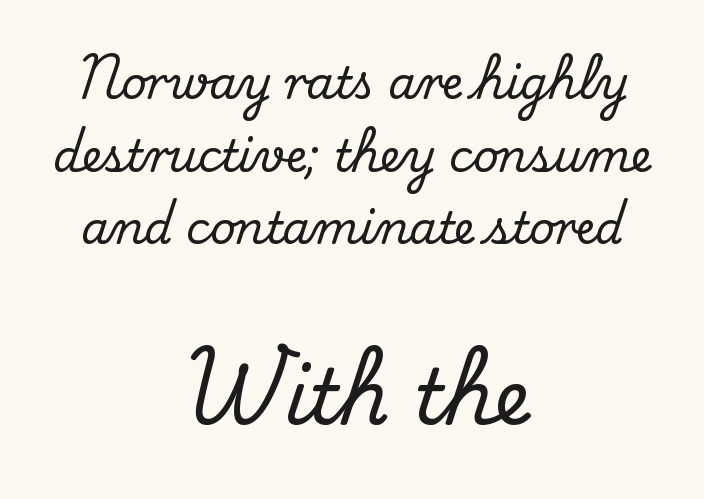
Here the designer chose a conventional face with non-uniform glyph widths. These lines stack symmetrically, like a column narrowing and widening about its center. Check under the words: just untouched page. Default kerning and tracking; the words read as compact shapes.
